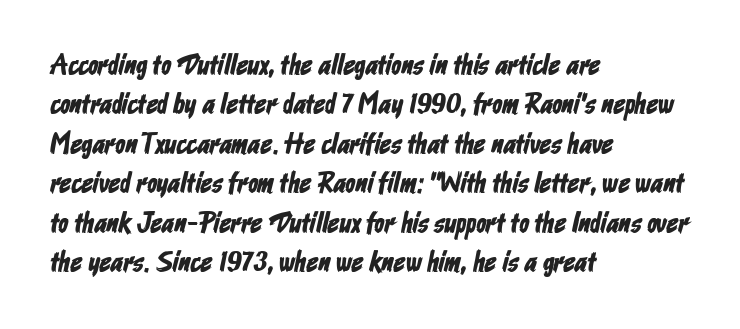
Q: Is the typeface a serif or a sans-serif typeface? A: Sans-serif.
Q: Is the text underlined? A: No.
Q: How is the paragraph aligned? A: Left-aligned.
Q: Is the spacing between letters normal or unusually wide? A: Normal.
Q: Is the spacing between lines tight, normal or loose? A: Normal.
Q: Width (condensed, normal, or wide)? A: Condensed.
Q: Stroke contrast? A: Low.
Q: x-height? A: Medium.
Q: Monospaced? A: No.
